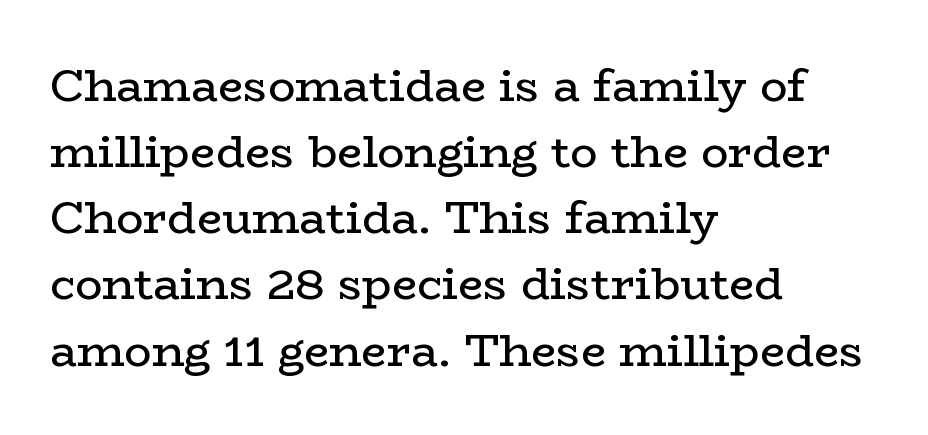
Q: Is the text bold? A: No.
Q: Is the text italic (slanted)? A: No, it is upright.
Q: Is the typeface a serif or a sans-serif typeface? A: Serif.
Q: Is the text underlined? A: No.
Q: How is the paragraph aligned? A: Left-aligned.
Q: Is the spacing between letters normal or unusually wide? A: Normal.
Q: Is the spacing between lines tight, normal or loose? A: Normal.
Q: Width (condensed, normal, or wide)? A: Wide.
Q: Stroke contrast? A: Low.
Q: x-height? A: Medium.
Q: Monospaced? A: No.
